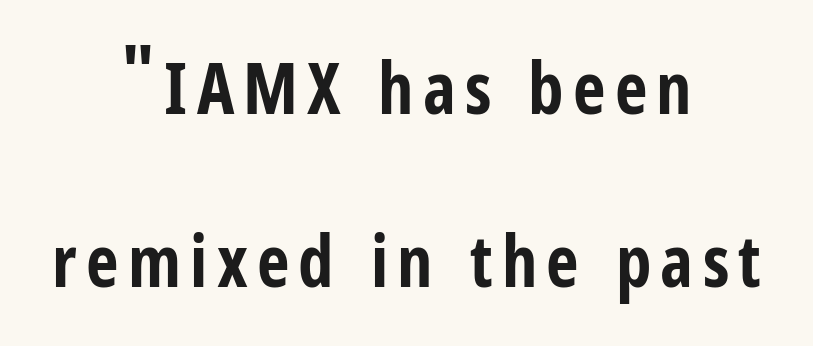
{"serif": "no", "italic": "no", "bold": "yes", "weight": "bold", "width": "condensed", "stroke_contrast": "low", "x_height": "medium", "monospaced": "no", "underline": "no", "align": "center", "line_spacing": "loose", "line_spacing_ratio": 2.43, "glyph_px": 71}
